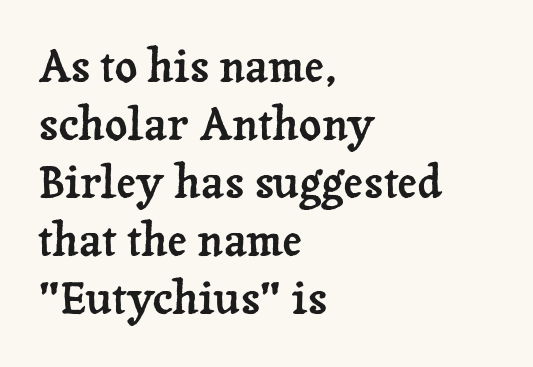
Q: Is the text italic (slanted)? A: No, it is upright.
Q: Is the typeface a serif or a sans-serif typeface? A: Serif.
Q: Is the text underlined? A: No.
Q: How is the paragraph aligned? A: Left-aligned.
Q: Is the spacing between letters normal or unusually wide? A: Normal.
Q: Is the spacing between lines tight, normal or loose? A: Normal.
Q: Width (condensed, normal, or wide)? A: Normal.
Q: Stroke contrast? A: Low.
Q: x-height? A: Medium.
Q: Monospaced? A: No.
